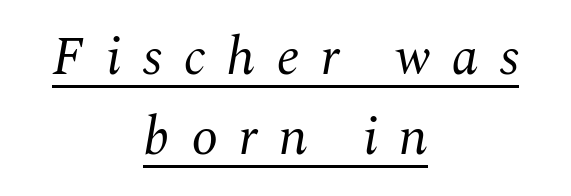
{"serif": "yes", "italic": "yes", "lean": "right", "slant_degrees": 10, "bold": "no", "weight": "regular", "width": "normal", "stroke_contrast": "medium", "x_height": "medium", "monospaced": "no", "underline": "yes", "align": "center", "line_spacing": "normal", "line_spacing_ratio": 1.49, "letter_spacing": "wide", "letter_spacing_em": 0.39, "glyph_px": 54}
